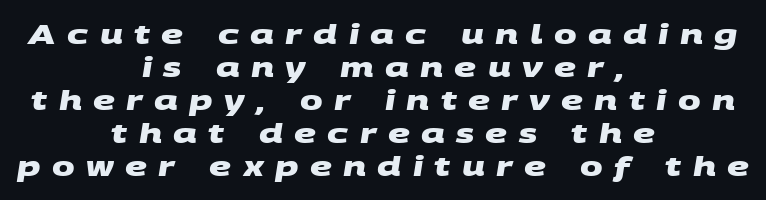
{"bold": "yes", "underline": "no", "align": "center", "line_spacing_ratio": 1.22, "letter_spacing": "wide", "letter_spacing_em": 0.42, "glyph_px": 27}
